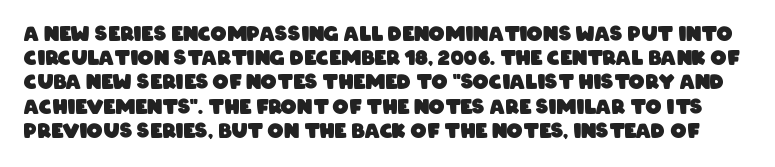
The image shows 20 px bold type; set line spacing 1.21x, normal letter spacing, not underlined.
